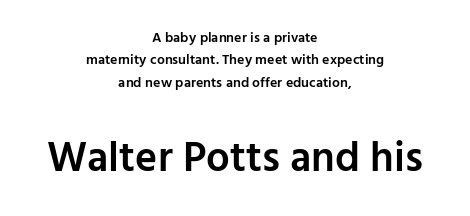
The image shows 42 px semibold sans-serif type, upright; set centered, normal line spacing (1.6x), normal letter spacing, not underlined; the second (bottom) block is 3.0x larger; low stroke contrast and a medium x-height.
